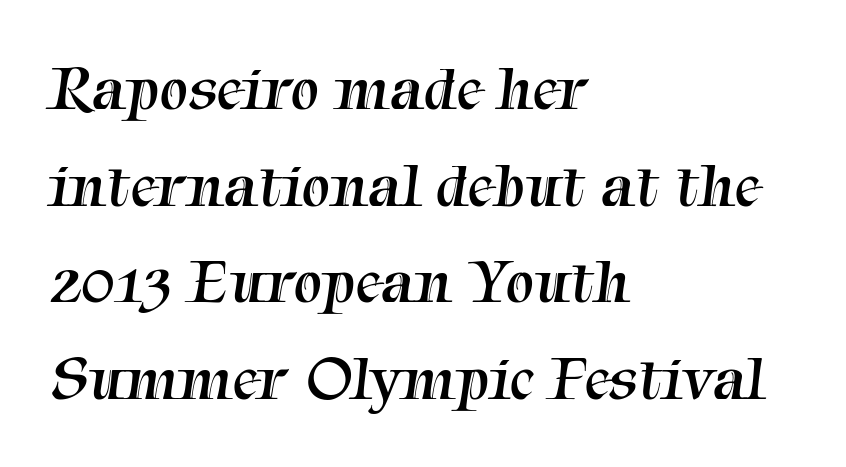
Q: Is the text bold? A: No.
Q: Is the typeface a serif or a sans-serif typeface? A: Serif.
Q: Is the text underlined? A: No.
Q: How is the paragraph aligned? A: Left-aligned.
Q: Is the spacing between letters normal or unusually wide? A: Normal.
Q: Is the spacing between lines tight, normal or loose? A: Normal.
Q: Width (condensed, normal, or wide)? A: Normal.
Q: Stroke contrast? A: Medium.
Q: x-height? A: Medium.
Q: Monospaced? A: No.
